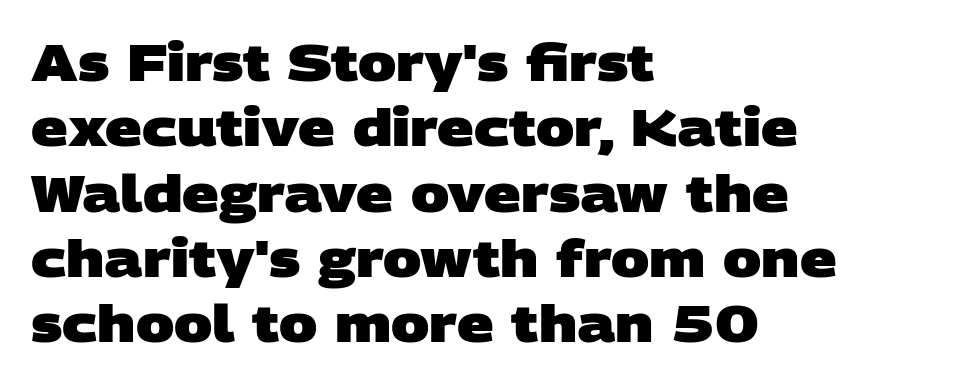
The image shows 51 px heavy, wide sans-serif type; set left-aligned, normal line spacing (1.28x), normal letter spacing, not underlined; low stroke contrast and a large x-height.
